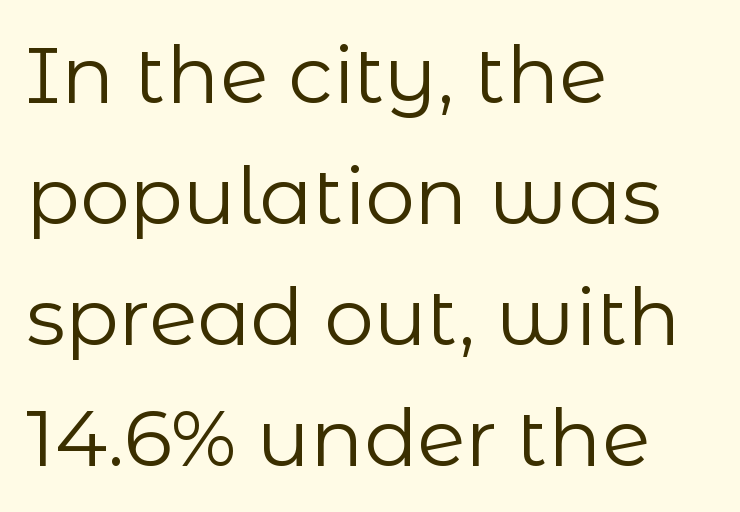
{"serif": "no", "italic": "no", "bold": "no", "weight": "regular", "width": "normal", "stroke_contrast": "low", "x_height": "medium", "monospaced": "no", "underline": "no", "align": "left", "line_spacing": "normal", "line_spacing_ratio": 1.53, "letter_spacing": "normal", "letter_spacing_em": 0.0, "glyph_px": 79}
